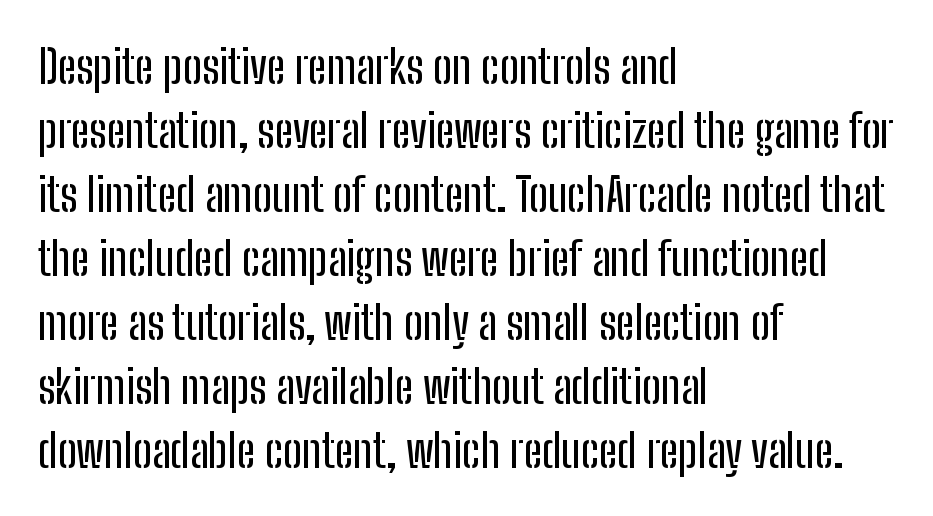
A typesetter would call this proportional, since set widths differ per character. This rendering leaves character spacing at its baseline value. Letterform terminals end flat and unadorned throughout the passage. If you drew a line through each stem, it would be perfectly vertical. Letters rest on an invisible, unmarked baseline.
